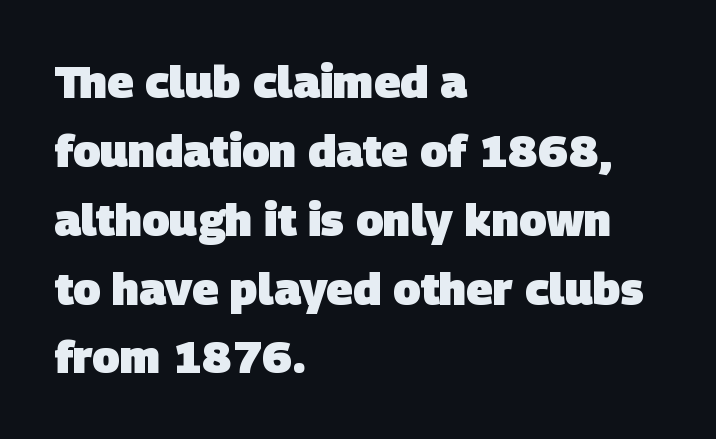
{"serif": "no", "bold": "yes", "weight": "heavy", "width": "normal", "stroke_contrast": "low", "x_height": "large", "monospaced": "no", "underline": "no", "align": "left", "line_spacing": "normal", "line_spacing_ratio": 1.53, "letter_spacing": "normal", "letter_spacing_em": 0.0, "glyph_px": 45}
